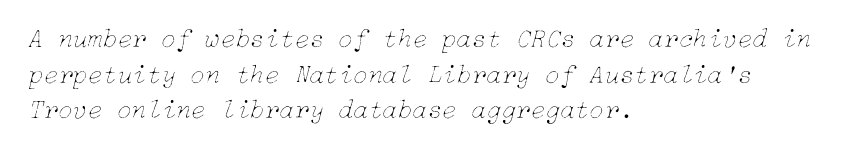
The image shows 27 px text type, italic (leaning right); set left-aligned, normal line spacing (1.32x), normal letter spacing, not underlined.
